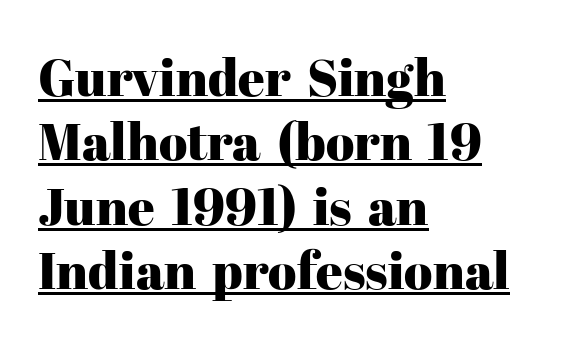
The image shows 52 px serif type, upright; set left-aligned, line spacing 1.24x, normal letter spacing, underlined; high stroke contrast and a medium x-height.
